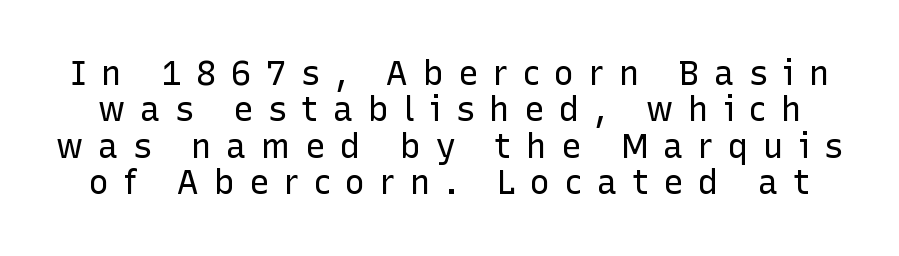
Observe the wide spacing: letters keep a clear distance from each other. Only glyphs here, with clear space below each row. Examine the stroke ends and you'll find no serifs. You could barely slide anything between these rows. The letters look calm and open, with moderate or lighter stems.
